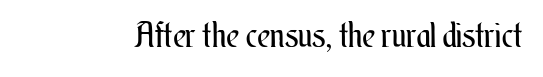
This rendering features lettering with no underline. Proportional: the letters do not fall into vertical columns. What stands out about the letter spacing? Nothing — it is the standard amount. Bold? No — there's no thickening of the strokes. Rendered with straight, roman letterforms.
